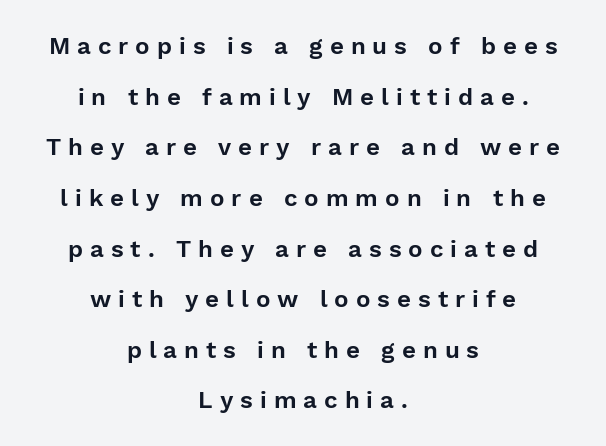
The image shows 24 px text type, upright; set centered, loose line spacing (2.11x), unusually wide letter spacing (+0.29 em), not underlined.
